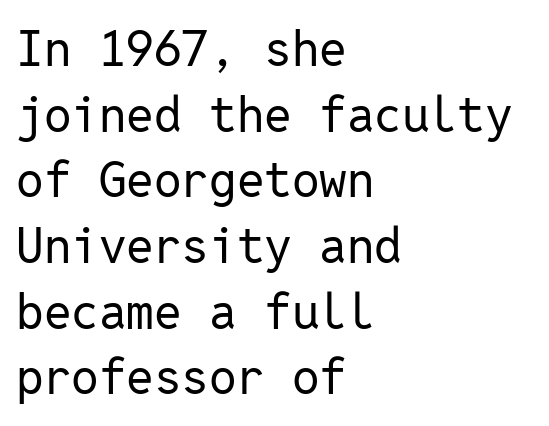
Q: Is the text bold? A: No.
Q: Is the text italic (slanted)? A: No, it is upright.
Q: Is the typeface a serif or a sans-serif typeface? A: Sans-serif.
Q: Is the text underlined? A: No.
Q: How is the paragraph aligned? A: Left-aligned.
Q: Is the spacing between letters normal or unusually wide? A: Normal.
Q: Is the spacing between lines tight, normal or loose? A: Normal.
Q: Width (condensed, normal, or wide)? A: Normal.
Q: Stroke contrast? A: Low.
Q: x-height? A: Medium.
Q: Monospaced? A: Yes.
